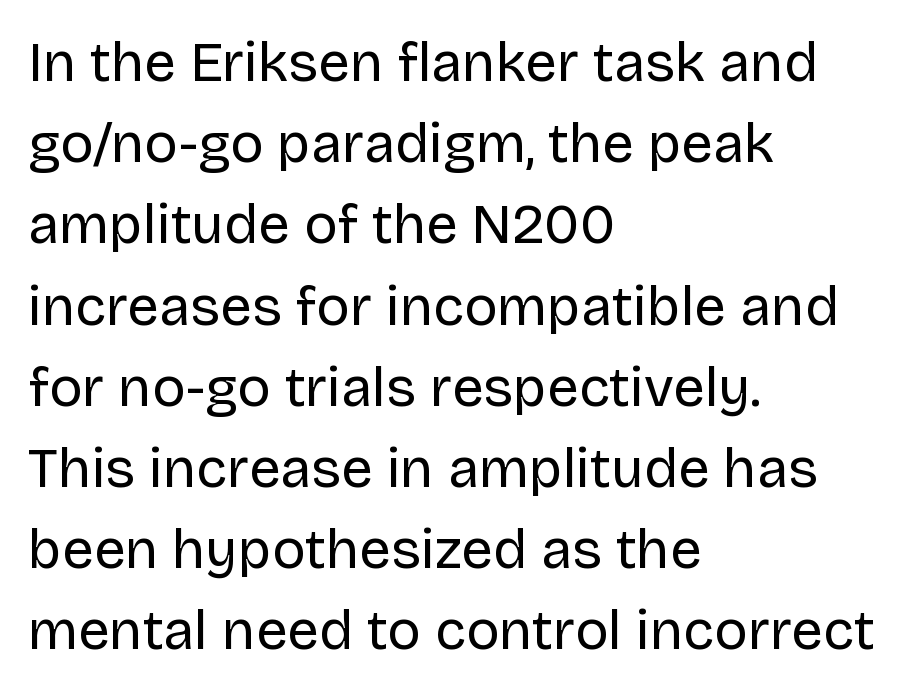
Nothing sits at the stroke ends, so this counts as sans-serif. These lines are rendered in a variable-pitch font. Horizontal alignment here is leftward, the default for most running prose. Each stroke keeps to a modest, everyday thickness or less. The string is rendered with underlining switched off.
